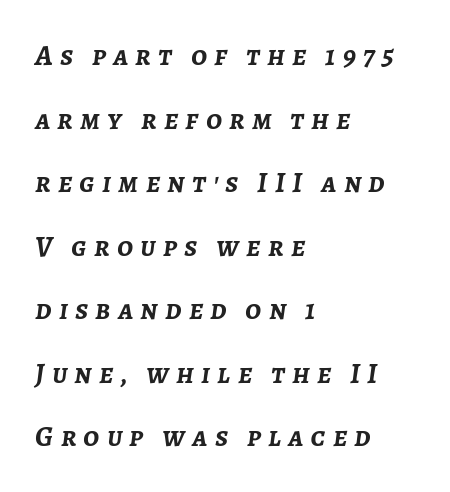
Q: Is the text bold? A: Yes.
Q: Is the text italic (slanted)? A: Yes, it leans right by about 7 degrees.
Q: Is the text underlined? A: No.
Q: How is the paragraph aligned? A: Left-aligned.
Q: Is the spacing between letters normal or unusually wide? A: Unusually wide.
Q: Is the spacing between lines tight, normal or loose? A: Loose.
Q: Width (condensed, normal, or wide)? A: Normal.
Q: Stroke contrast? A: Low.
Q: x-height? A: Medium.
Q: Monospaced? A: No.
